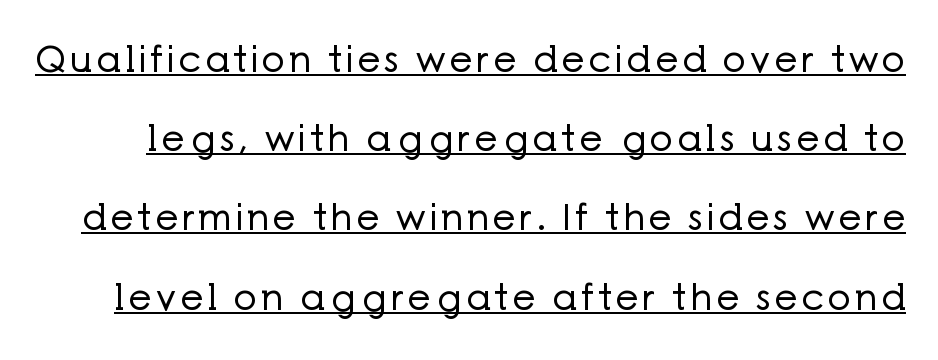
The image shows 36 px regular-weight sans-serif type, upright; set loose line spacing (2.2x), underlined; low stroke contrast and a medium x-height.
